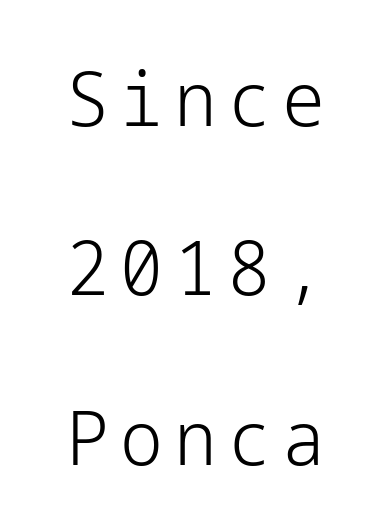
Q: Is the text bold? A: No.
Q: Is the text italic (slanted)? A: No, it is upright.
Q: Is the typeface a serif or a sans-serif typeface? A: Sans-serif.
Q: Is the text underlined? A: No.
Q: Is the spacing between lines tight, normal or loose? A: Loose.
Q: Width (condensed, normal, or wide)? A: Normal.
Q: Stroke contrast? A: Low.
Q: x-height? A: Medium.
